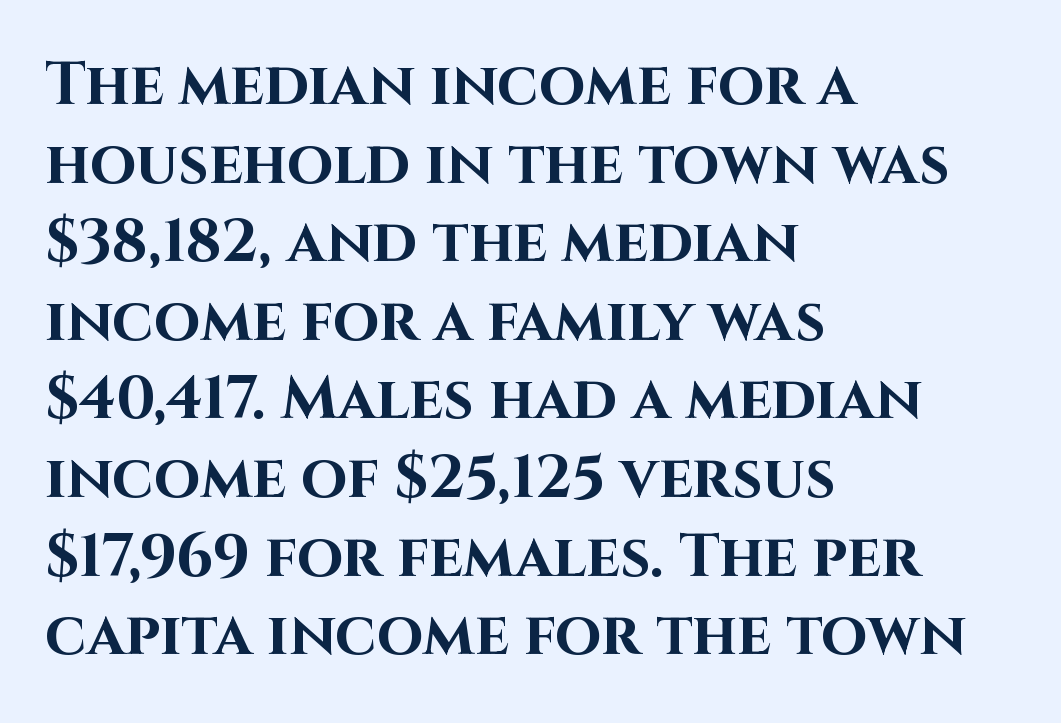
Q: Is the text bold? A: Yes.
Q: Is the text italic (slanted)? A: No, it is upright.
Q: Is the typeface a serif or a sans-serif typeface? A: Sans-serif.
Q: Is the text underlined? A: No.
Q: How is the paragraph aligned? A: Left-aligned.
Q: Is the spacing between letters normal or unusually wide? A: Normal.
Q: Is the spacing between lines tight, normal or loose? A: Normal.
Q: Width (condensed, normal, or wide)? A: Normal.
Q: Stroke contrast? A: High.
Q: x-height? A: Large.
Q: Monospaced? A: No.
